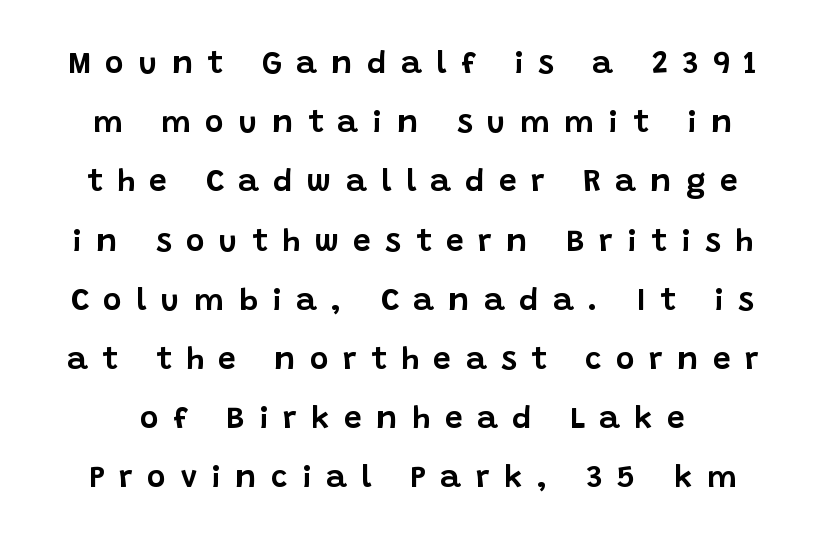
Q: Is the text italic (slanted)? A: No, it is upright.
Q: Is the typeface a serif or a sans-serif typeface? A: Sans-serif.
Q: Is the text underlined? A: No.
Q: Is the spacing between letters normal or unusually wide? A: Unusually wide.
Q: Width (condensed, normal, or wide)? A: Normal.
Q: Stroke contrast? A: Low.
Q: x-height? A: Large.
Q: Monospaced? A: No.
